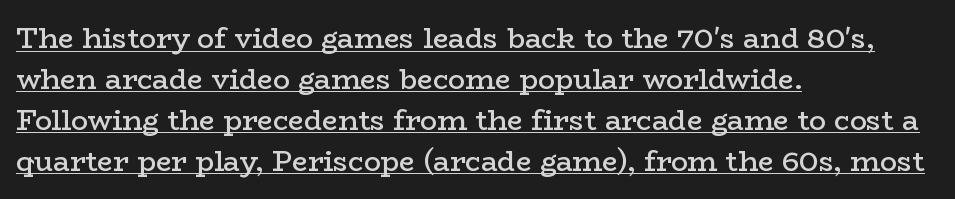
{"serif": "yes", "italic": "no", "bold": "semi", "weight": "semibold", "width": "wide", "stroke_contrast": "low", "x_height": "medium", "monospaced": "no", "underline": "yes", "align": "left", "line_spacing": "normal", "line_spacing_ratio": 1.46, "letter_spacing": "normal", "letter_spacing_em": 0.0, "glyph_px": 28}
